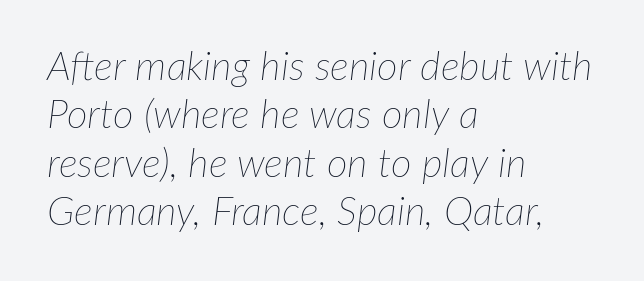
The lines are quadded left. Beneath every word, the page is bare. Note the varied advance widths — an 'i' is clearly narrower than an 'm'. The strokes are not fattened; the text isn't bold. Nothing unusual about the tracking: characters are spaced as the font intends. This sample uses an oblique cut, with every glyph tilted off the vertical.
